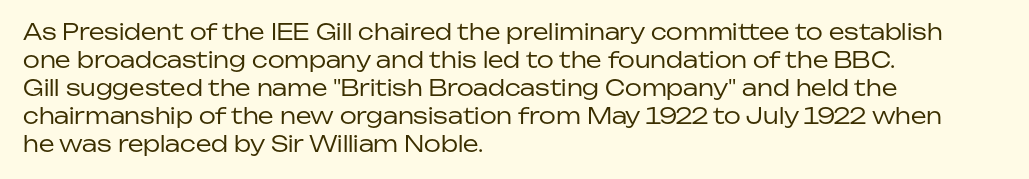
{"italic": "no", "bold": "no", "underline": "no", "align": "left", "line_spacing": "normal", "line_spacing_ratio": 1.27, "letter_spacing": "normal", "letter_spacing_em": 0.0, "glyph_px": 22}
